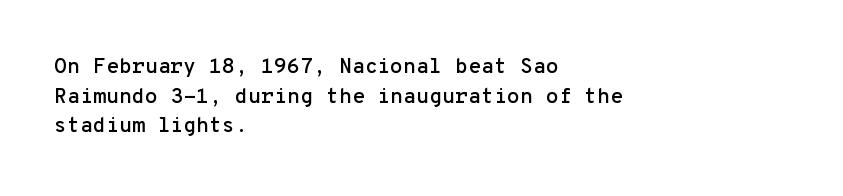
Caption: standard tracking, unaltered. Only glyphs here, with clear space below each row. The line-height multiplier appears to be the usual default. The typography opts for an upright posture over an oblique one. A student would call this left alignment; a typographer would say flush left, rag right.
